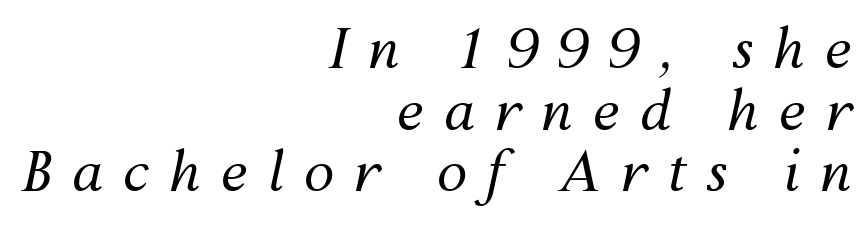
The image shows 55 px regular-weight type, italic (leaning right); set right-aligned, tight line spacing (1.12x), unusually wide letter spacing (+0.36 em), not underlined; medium stroke contrast and a medium x-height.
